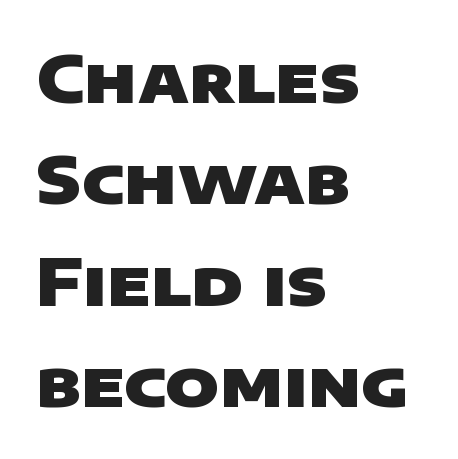
Q: Is the text bold? A: Yes.
Q: Is the typeface a serif or a sans-serif typeface? A: Sans-serif.
Q: Is the text underlined? A: No.
Q: How is the paragraph aligned? A: Left-aligned.
Q: Is the spacing between letters normal or unusually wide? A: Normal.
Q: Is the spacing between lines tight, normal or loose? A: Normal.
Q: Width (condensed, normal, or wide)? A: Wide.
Q: Stroke contrast? A: Low.
Q: x-height? A: Large.
Q: Monospaced? A: No.
